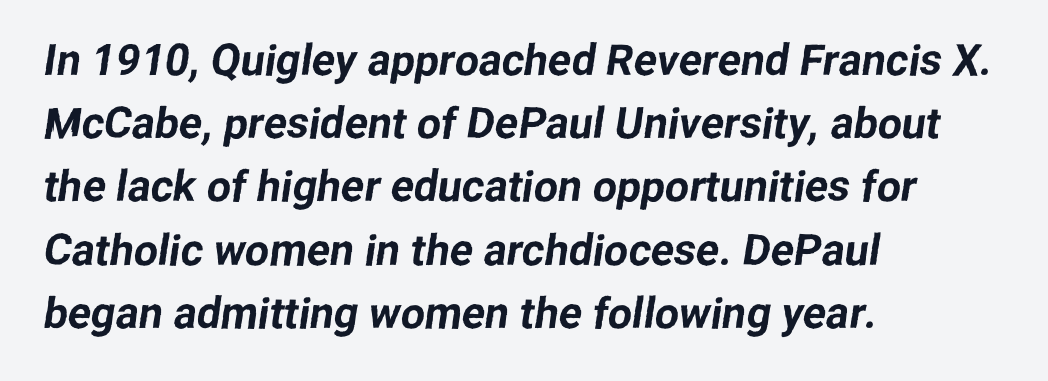
The face used here is proportionally spaced, like ordinary book or web type. A typesetter would call this leading conventional body-copy spacing. The face used here is rendered with its standard letterfit. In CSS terms this would be text-align: left. The text was rendered using a sans face with plain stroke endings. Descenders hang freely into open space.
